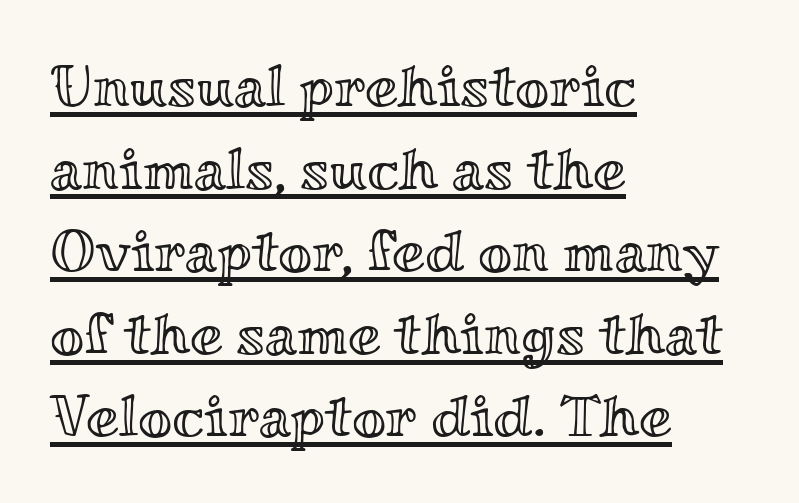
Notice how a bar underscores the lettering throughout. Teacher's note: observe the even left margin — that is flush-left alignment. If you drew a line through each stem, it would be perfectly vertical. Summary of vertical rhythm: regular, with standard interline spacing. The type is set solid horizontally, with unmodified tracking.
